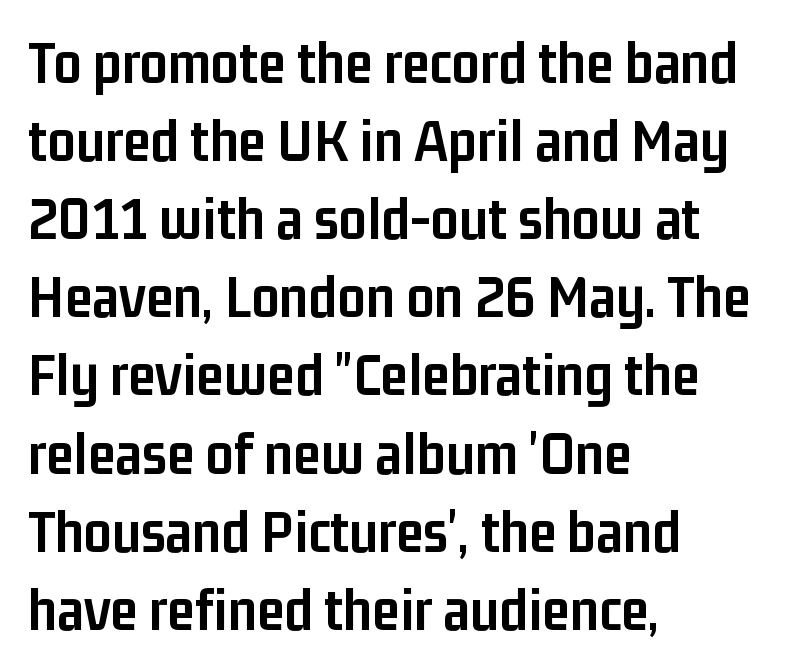
{"serif": "no", "italic": "no", "bold": "yes", "weight": "semibold", "width": "condensed", "stroke_contrast": "low", "x_height": "medium", "monospaced": "no", "underline": "no", "align": "left", "line_spacing": "normal", "line_spacing_ratio": 1.26, "letter_spacing": "normal", "letter_spacing_em": 0.0, "glyph_px": 62}
